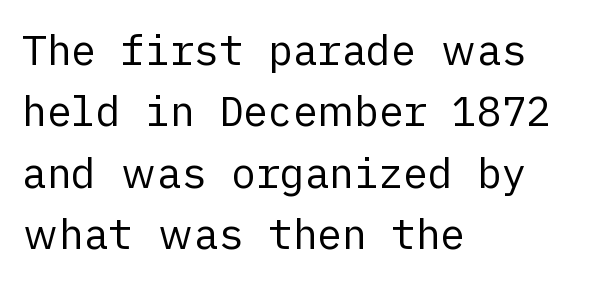
Q: Is the text bold? A: No.
Q: Is the text italic (slanted)? A: No, it is upright.
Q: Is the typeface a serif or a sans-serif typeface? A: Sans-serif.
Q: Is the text underlined? A: No.
Q: How is the paragraph aligned? A: Left-aligned.
Q: Is the spacing between letters normal or unusually wide? A: Normal.
Q: Is the spacing between lines tight, normal or loose? A: Normal.
Q: Width (condensed, normal, or wide)? A: Normal.
Q: Stroke contrast? A: Low.
Q: x-height? A: Medium.
